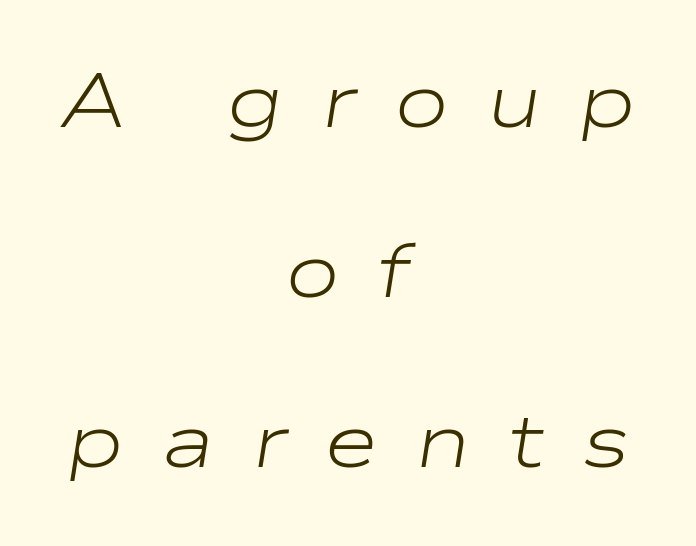
{"italic": "yes", "lean": "right", "slant_degrees": 9, "bold": "no", "weight": "light", "width": "wide", "stroke_contrast": "low", "x_height": "medium", "monospaced": "no", "underline": "no", "align": "center", "line_spacing": "loose", "line_spacing_ratio": 2.27, "letter_spacing": "wide", "letter_spacing_em": 0.49, "glyph_px": 75}
